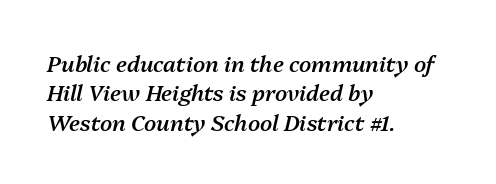
The image shows 22 px text type, italic (leaning right); set left-aligned, normal line spacing (1.33x), normal letter spacing, not underlined.
